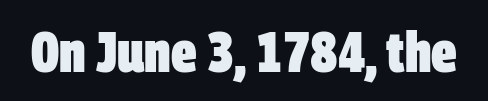
Clear beneath every line of the passage. This sample uses a sans-serif face. Here the designer chose a conventional face with non-uniform glyph widths. No extra tracking has been applied to these lines.
